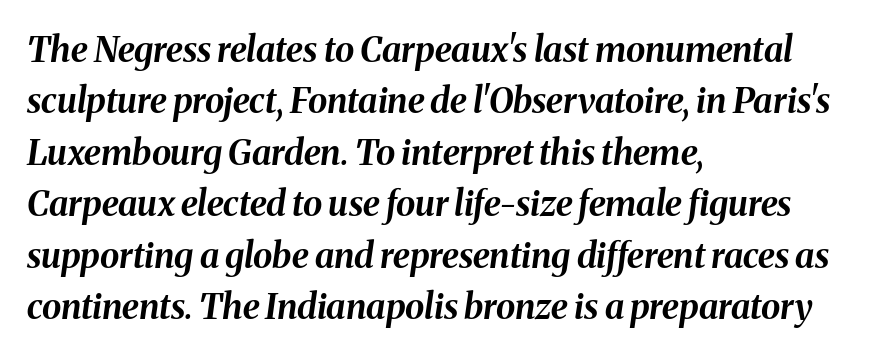
Q: Is the text bold? A: Yes.
Q: Is the text italic (slanted)? A: Yes, it leans right by about 8 degrees.
Q: Is the text underlined? A: No.
Q: How is the paragraph aligned? A: Left-aligned.
Q: Is the spacing between letters normal or unusually wide? A: Normal.
Q: Is the spacing between lines tight, normal or loose? A: Normal.
Q: Width (condensed, normal, or wide)? A: Normal.
Q: Stroke contrast? A: Medium.
Q: x-height? A: Medium.
Q: Monospaced? A: No.
